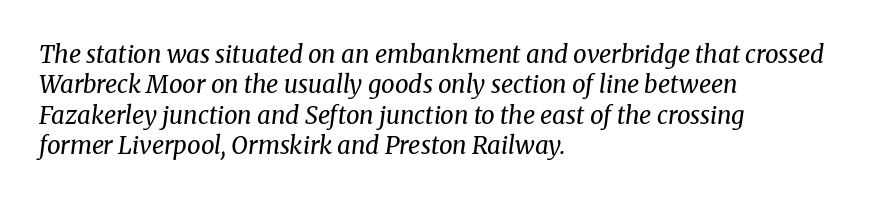
The image shows 24 px text type, italic (leaning right); set left-aligned, normal line spacing (1.27x), normal letter spacing, not underlined.
